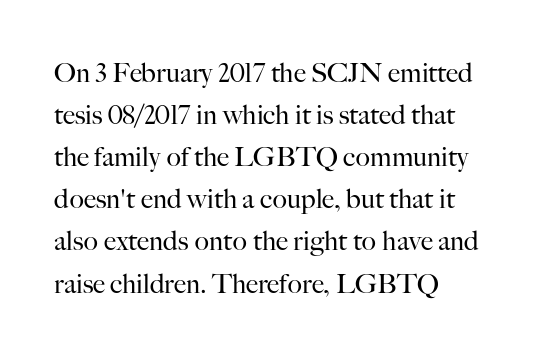
Q: Is the text bold? A: No.
Q: Is the text italic (slanted)? A: No, it is upright.
Q: Is the text underlined? A: No.
Q: Is the spacing between letters normal or unusually wide? A: Normal.
Q: Is the spacing between lines tight, normal or loose? A: Normal.
